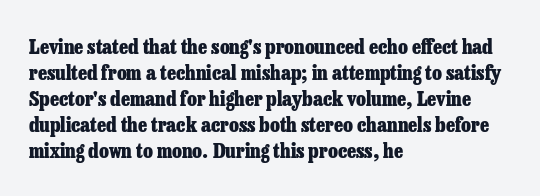
{"italic": "no", "bold": "yes", "underline": "no", "align": "left", "line_spacing": "normal", "line_spacing_ratio": 1.3, "letter_spacing": "normal", "letter_spacing_em": 0.0, "glyph_px": 20}
